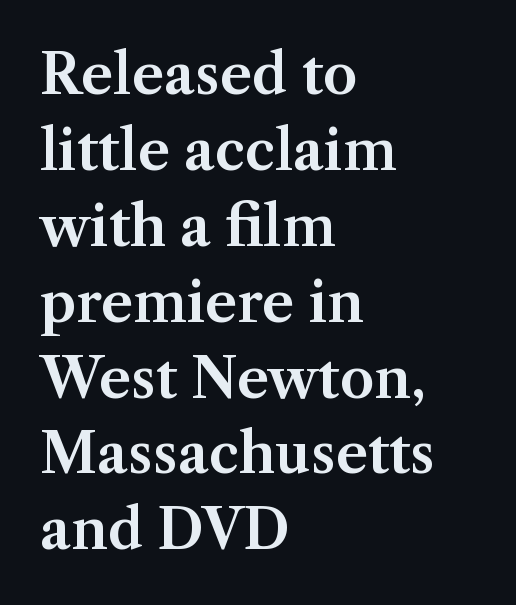
{"serif": "yes", "italic": "no", "width": "normal", "stroke_contrast": "medium", "x_height": "medium", "monospaced": "no", "underline": "no", "align": "left", "line_spacing": "normal", "line_spacing_ratio": 1.38, "letter_spacing": "normal", "letter_spacing_em": 0.0, "glyph_px": 55}
